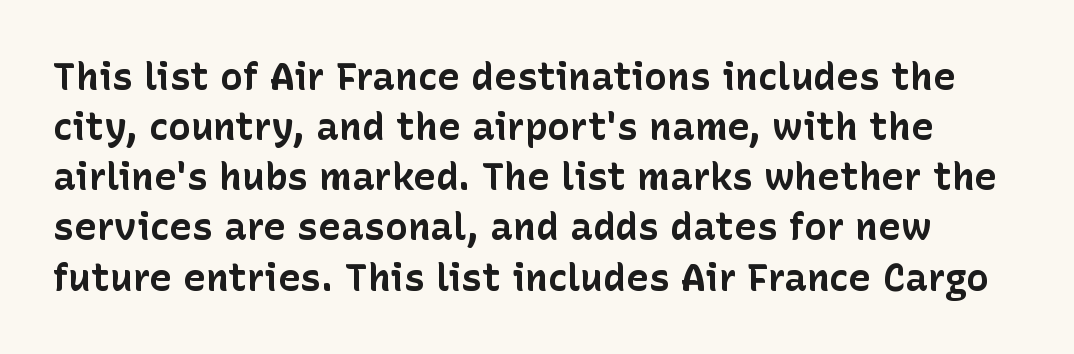
Q: Is the text bold? A: Yes.
Q: Is the text italic (slanted)? A: No, it is upright.
Q: Is the typeface a serif or a sans-serif typeface? A: Sans-serif.
Q: Is the text underlined? A: No.
Q: Is the spacing between letters normal or unusually wide? A: Normal.
Q: Is the spacing between lines tight, normal or loose? A: Normal.
Q: Width (condensed, normal, or wide)? A: Normal.
Q: Stroke contrast? A: Low.
Q: x-height? A: Medium.
Q: Monospaced? A: No.
